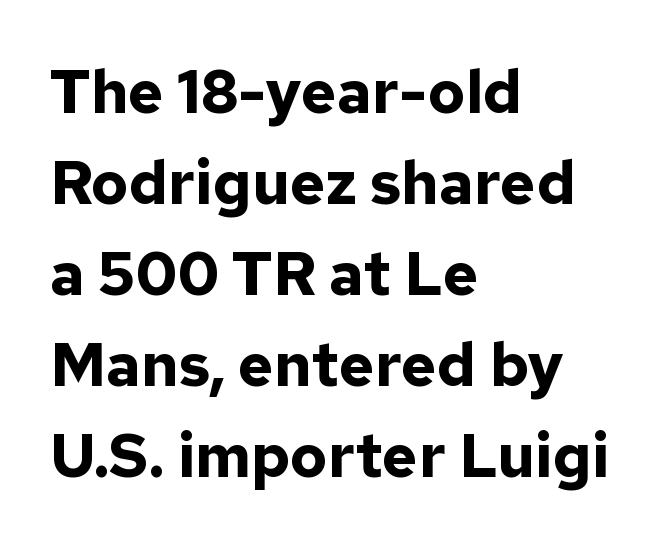
The image shows 61 px bold sans-serif type, upright; set left-aligned, normal line spacing (1.49x), normal letter spacing, not underlined; low stroke contrast and a medium x-height.
